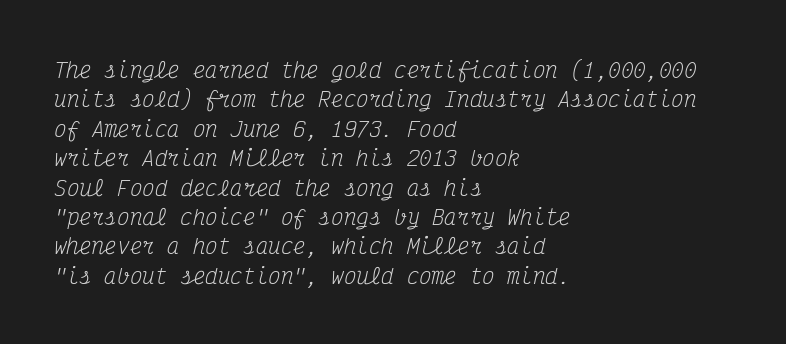
Q: Is the text bold? A: No.
Q: Is the text italic (slanted)? A: Yes, it leans right by about 12 degrees.
Q: Is the text underlined? A: No.
Q: How is the paragraph aligned? A: Left-aligned.
Q: Is the spacing between letters normal or unusually wide? A: Normal.
Q: Is the spacing between lines tight, normal or loose? A: Normal.
